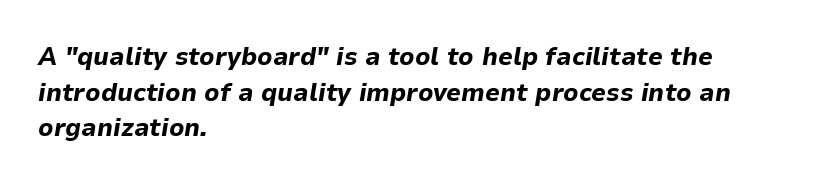
{"italic": "yes", "lean": "right", "slant_degrees": 9, "bold": "yes", "underline": "no", "align": "left", "line_spacing": "normal", "line_spacing_ratio": 1.37, "letter_spacing": "normal", "letter_spacing_em": 0.0, "glyph_px": 26}
